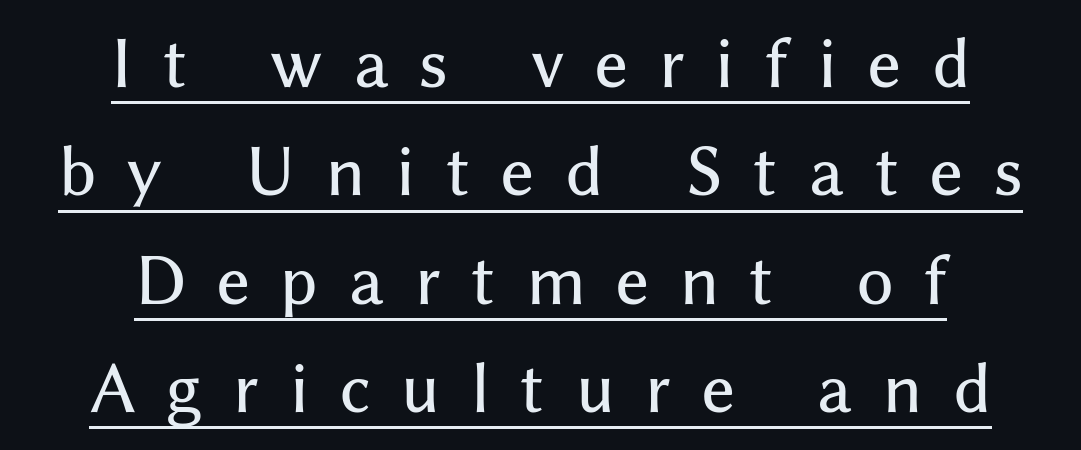
The font family rendered here belongs to the sans-serif group. Somebody hit Ctrl+U on this one — the words are underlined. The axis of the letterforms is exactly vertical. Note the varied advance widths — an 'i' is clearly narrower than an 'm'. Letter spacing: wide. Each line is balanced around a shared central axis.
